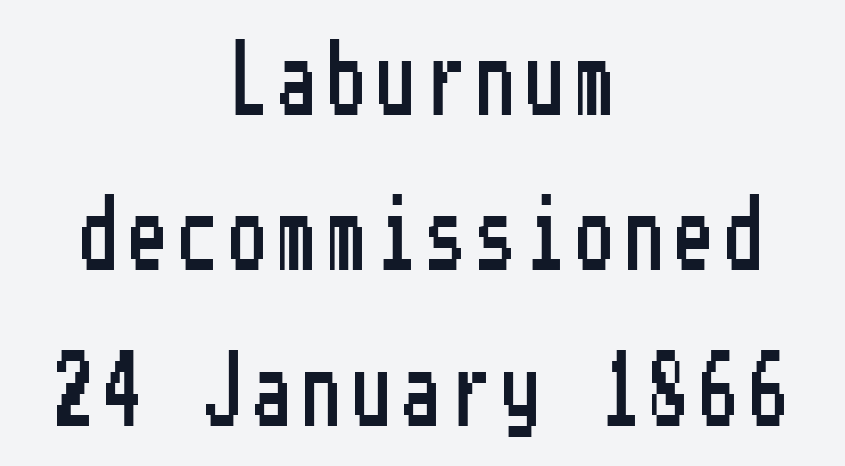
{"serif": "no", "italic": "no", "width": "condensed", "stroke_contrast": "low", "x_height": "medium", "underline": "no", "align": "center", "line_spacing": "loose", "line_spacing_ratio": 2.13, "glyph_px": 73}
